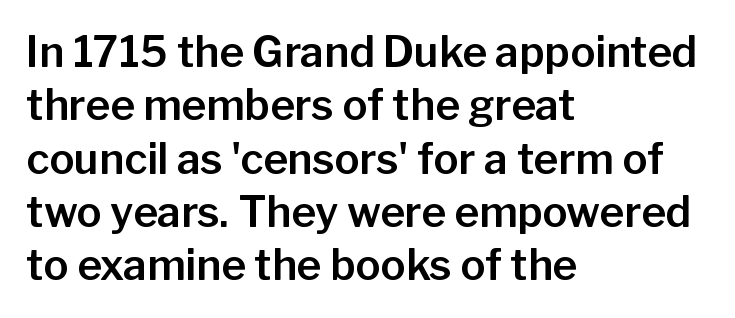
The designer left line spacing at the default. Letter spacing: default. Quick note: underline off. Notice how the stems are strictly vertical — no italics here. The passage shown is typed in a proportional face where columns would drift. The passage shown is typeset with a sans-serif family.
